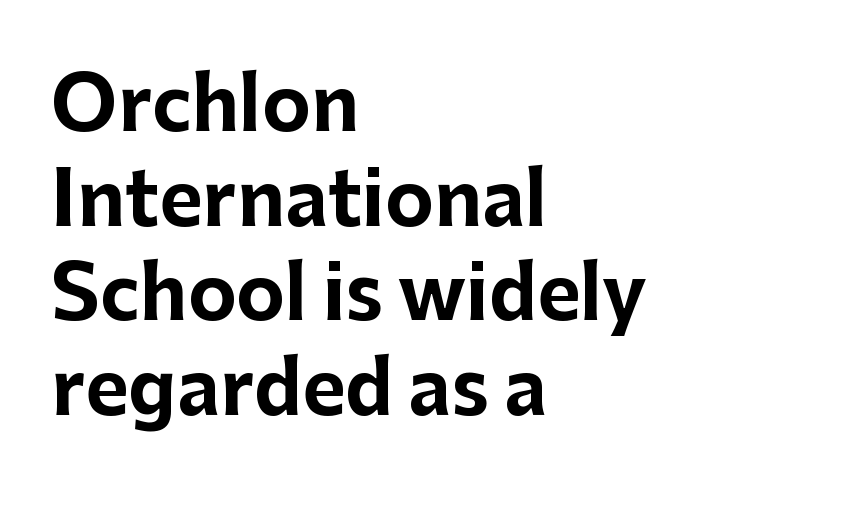
{"serif": "no", "italic": "no", "bold": "yes", "weight": "bold", "width": "normal", "stroke_contrast": "low", "x_height": "medium", "monospaced": "no", "underline": "no", "align": "left", "line_spacing": "normal", "line_spacing_ratio": 1.28, "letter_spacing": "normal", "letter_spacing_em": 0.0, "glyph_px": 74}
